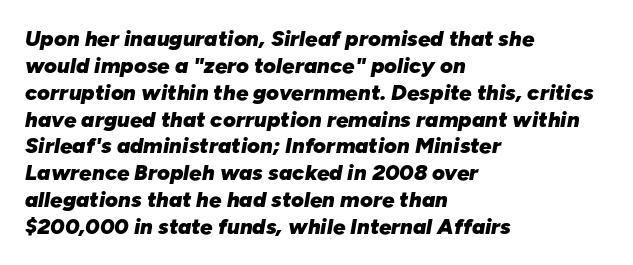
Q: Is the text bold? A: Yes.
Q: Is the text italic (slanted)? A: Yes, it leans right by about 10 degrees.
Q: Is the text underlined? A: No.
Q: How is the paragraph aligned? A: Left-aligned.
Q: Is the spacing between letters normal or unusually wide? A: Normal.
